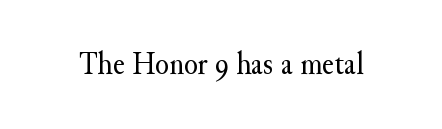
The image shows 32 px regular-weight serif type, upright; set normal letter spacing, not underlined; medium stroke contrast and a small x-height.
